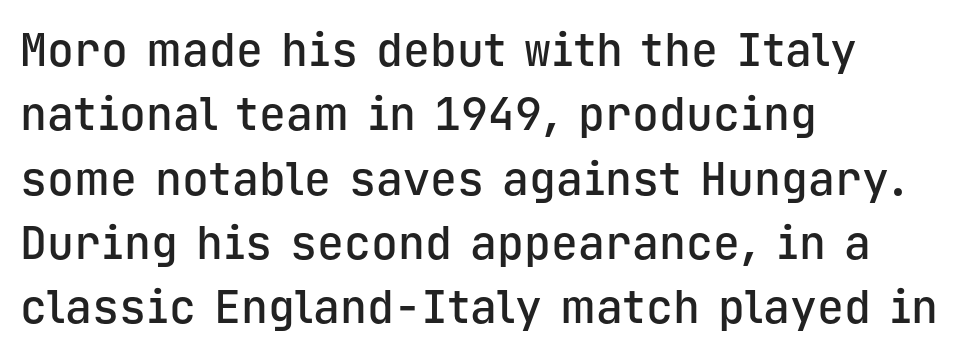
The image shows 45 px semibold sans-serif type, upright, monospaced; set left-aligned, normal line spacing (1.43x), normal letter spacing, not underlined; low stroke contrast and a medium x-height.
